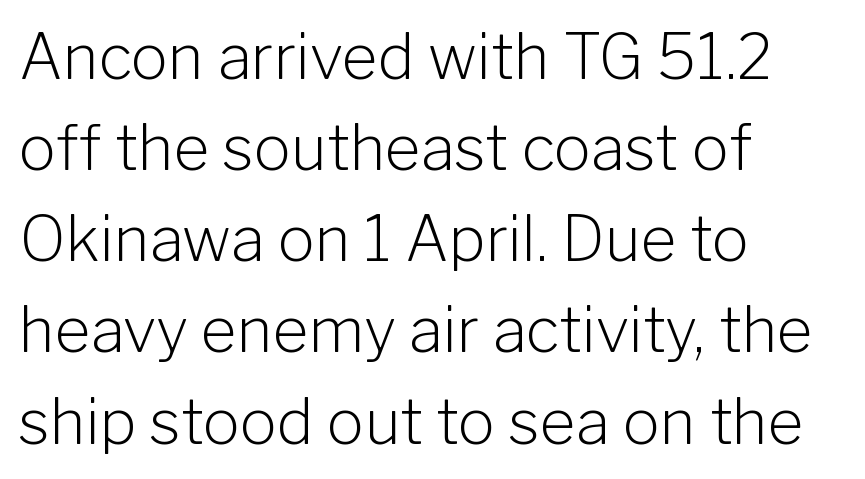
Nope, no serifs anywhere on these letters. Here the designer chose a conventional face with non-uniform glyph widths. Any mark beneath the type? The region is blank. Typeset ragged right — the left edge is the straight one.
